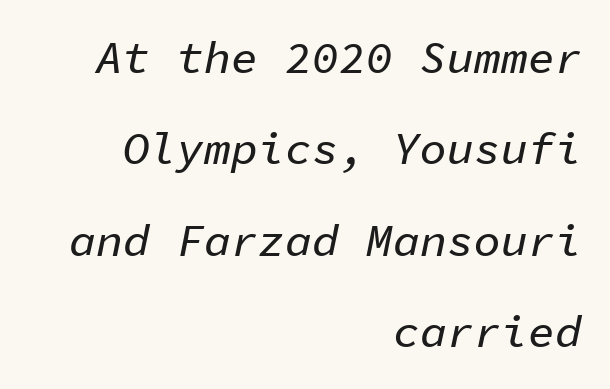
{"italic": "yes", "lean": "right", "slant_degrees": 11, "width": "normal", "stroke_contrast": "low", "x_height": "medium", "monospaced": "yes", "underline": "no", "align": "right", "line_spacing": "loose", "line_spacing_ratio": 2.03, "letter_spacing": "normal", "letter_spacing_em": 0.0, "glyph_px": 45}
